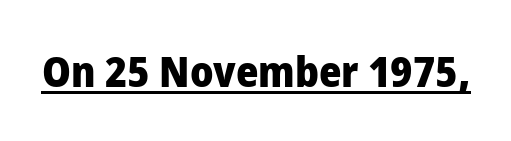
Q: Is the text bold? A: Yes.
Q: Is the text italic (slanted)? A: No, it is upright.
Q: Is the typeface a serif or a sans-serif typeface? A: Sans-serif.
Q: Is the text underlined? A: Yes.
Q: Is the spacing between letters normal or unusually wide? A: Normal.
Q: Width (condensed, normal, or wide)? A: Normal.
Q: Stroke contrast? A: Low.
Q: x-height? A: Medium.
Q: Monospaced? A: No.
